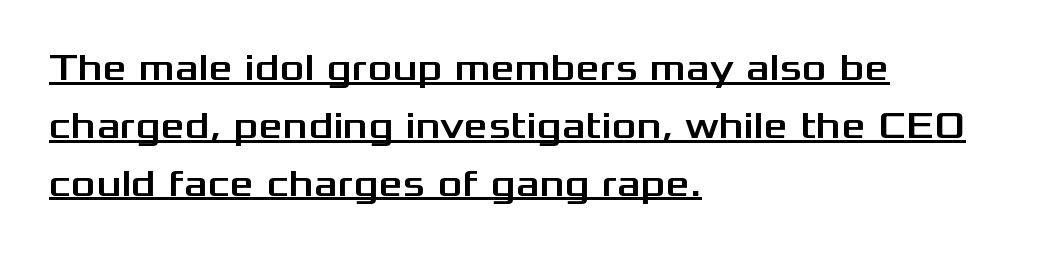
The lettering stays uniformly vertical, giving the passage a roman look. A typesetter would call this proportional, since set widths differ per character. The leading is moderate, giving the passage an even texture. Letterform terminals end flat and unadorned throughout the passage.
